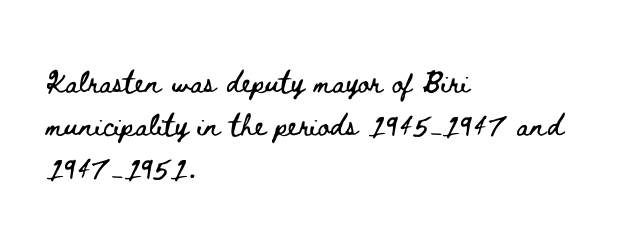
Q: Is the text italic (slanted)? A: Yes.
Q: Is the text underlined? A: No.
Q: How is the paragraph aligned? A: Left-aligned.
Q: Is the spacing between letters normal or unusually wide? A: Normal.
Q: Is the spacing between lines tight, normal or loose? A: Normal.
Q: Width (condensed, normal, or wide)? A: Wide.
Q: Stroke contrast? A: Low.
Q: x-height? A: Small.
Q: Monospaced? A: No.
